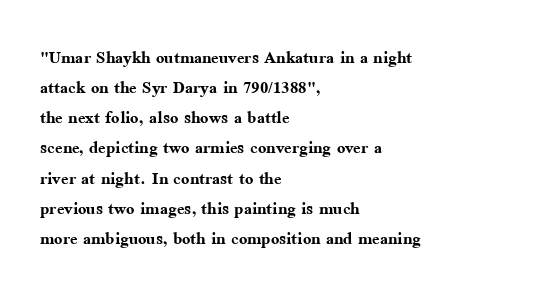
The paragraph shown leans on its left margin. This block has exactly the height ordinary leading produces. Italic: no, the glyphs are upright roman. The baseline area is clear.
